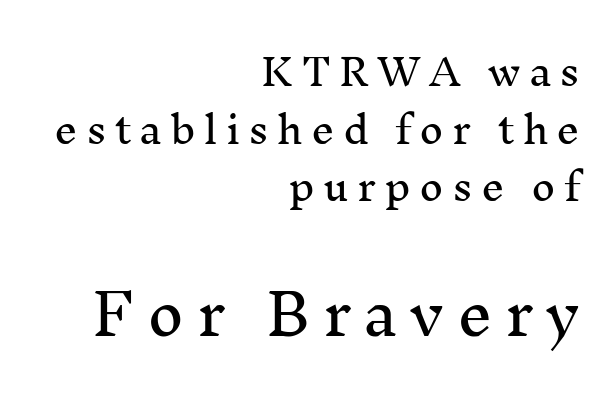
Q: Is the text italic (slanted)? A: No, it is upright.
Q: Is the typeface a serif or a sans-serif typeface? A: Serif.
Q: Is the text underlined? A: No.
Q: How is the paragraph aligned? A: Right-aligned.
Q: Is the spacing between letters normal or unusually wide? A: Unusually wide.
Q: Is the spacing between lines tight, normal or loose? A: Normal.
Q: Which block of text is set in a larger size, the first (top) or the second (bottom)? A: The second (bottom) one.
Q: Width (condensed, normal, or wide)? A: Normal.
Q: Stroke contrast? A: Medium.
Q: x-height? A: Medium.
Q: Monospaced? A: No.
